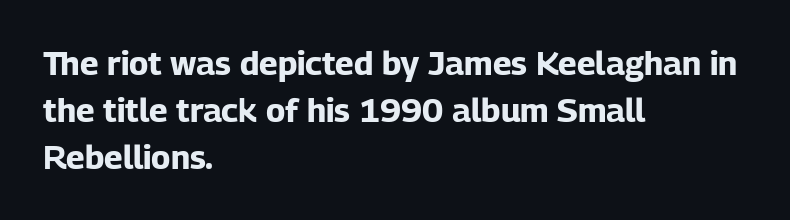
{"serif": "no", "italic": "no", "bold": "yes", "weight": "bold", "width": "normal", "stroke_contrast": "low", "x_height": "medium", "monospaced": "no", "underline": "no", "align": "left", "line_spacing": "normal", "line_spacing_ratio": 1.42, "letter_spacing": "normal", "letter_spacing_em": 0.0, "glyph_px": 33}
